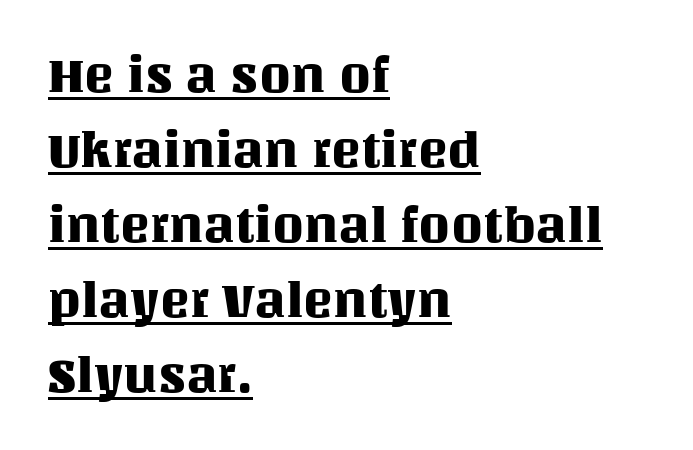
{"italic": "no", "width": "normal", "stroke_contrast": "medium", "x_height": "large", "monospaced": "no", "underline": "yes", "align": "left", "line_spacing": "normal", "line_spacing_ratio": 1.5, "letter_spacing": "normal", "letter_spacing_em": 0.0, "glyph_px": 50}
